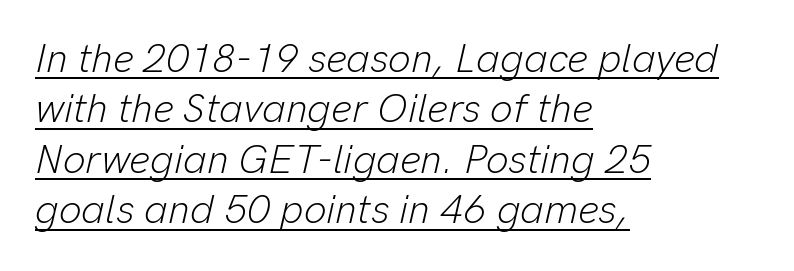
{"italic": "yes", "lean": "right", "slant_degrees": 13, "bold": "no", "weight": "light", "width": "normal", "stroke_contrast": "low", "x_height": "medium", "monospaced": "no", "underline": "yes", "align": "left", "line_spacing": "normal", "line_spacing_ratio": 1.26, "letter_spacing": "normal", "letter_spacing_em": 0.0, "glyph_px": 40}
